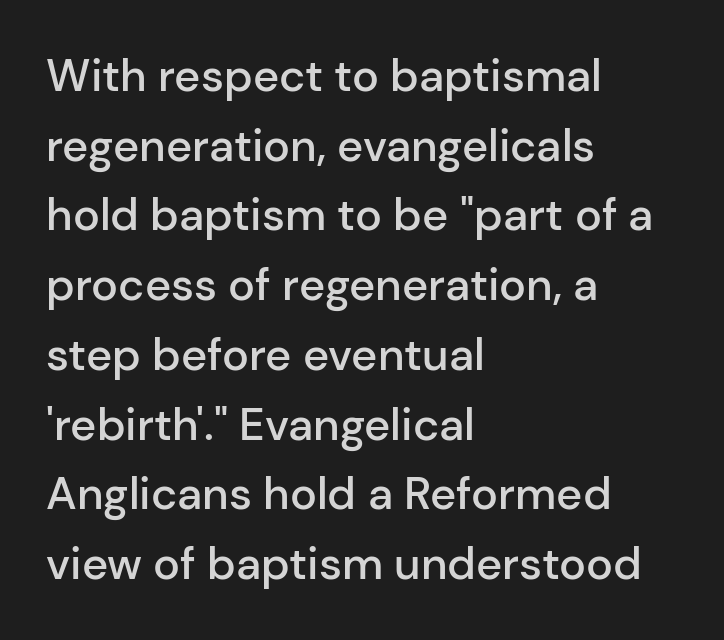
{"serif": "no", "italic": "no", "bold": "semi", "weight": "semibold", "width": "normal", "stroke_contrast": "low", "x_height": "medium", "monospaced": "no", "underline": "no", "align": "left", "line_spacing": "normal", "line_spacing_ratio": 1.55, "letter_spacing": "normal", "letter_spacing_em": 0.0, "glyph_px": 45}
